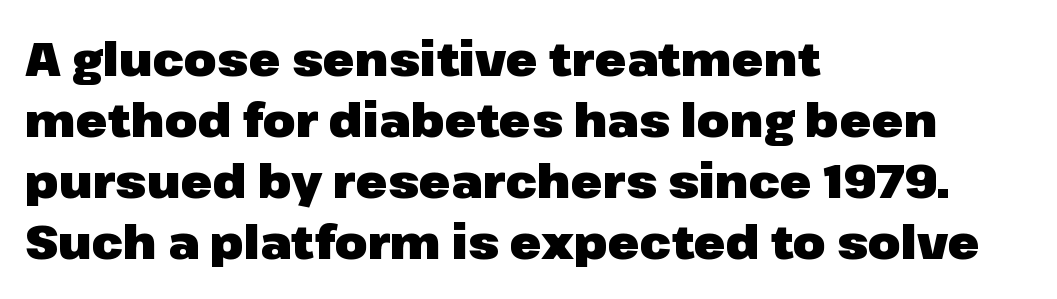
Q: Is the text bold? A: Yes.
Q: Is the text italic (slanted)? A: No, it is upright.
Q: Is the typeface a serif or a sans-serif typeface? A: Sans-serif.
Q: Is the text underlined? A: No.
Q: How is the paragraph aligned? A: Left-aligned.
Q: Is the spacing between letters normal or unusually wide? A: Normal.
Q: Is the spacing between lines tight, normal or loose? A: Normal.
Q: Width (condensed, normal, or wide)? A: Normal.
Q: Stroke contrast? A: Low.
Q: x-height? A: Medium.
Q: Monospaced? A: No.
